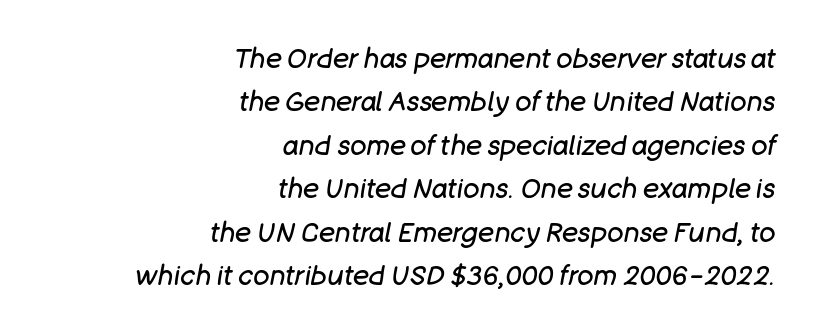
The image shows 27 px text type, italic (leaning right); set right-aligned, normal line spacing (1.61x), normal letter spacing, not underlined.
